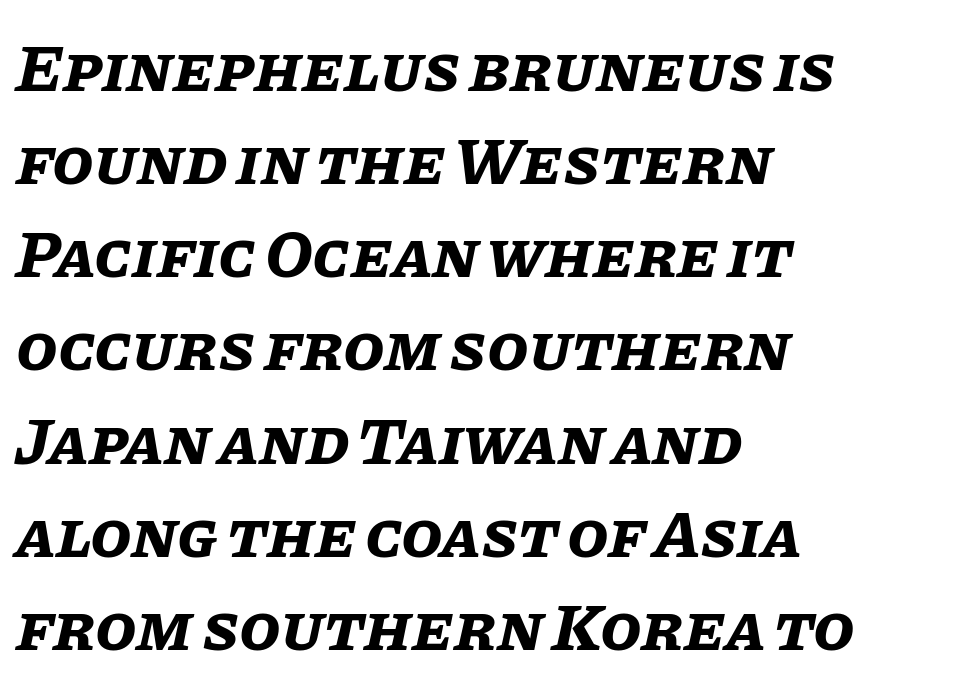
Q: Is the text bold? A: Yes.
Q: Is the text italic (slanted)? A: Yes, it leans right by about 11 degrees.
Q: Is the text underlined? A: No.
Q: How is the paragraph aligned? A: Left-aligned.
Q: Is the spacing between letters normal or unusually wide? A: Normal.
Q: Is the spacing between lines tight, normal or loose? A: Normal.
Q: Width (condensed, normal, or wide)? A: Normal.
Q: Stroke contrast? A: Low.
Q: x-height? A: Large.
Q: Monospaced? A: No.
